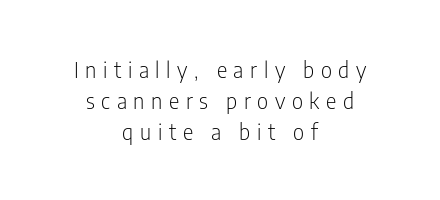
The rag falls on both sides of this text block equally. Notice how the stems are strictly vertical — no italics here. Weight: regular or lighter. Compared with typical body copy, the letter spacing here is much looser. No word sits above an underline. How would I describe the line gaps? Plain and ordinary.
